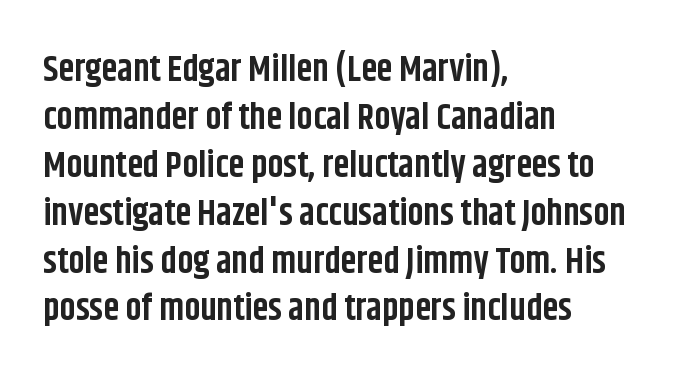
The image shows 36 px bold, condensed sans-serif type, upright; set left-aligned, normal line spacing (1.33x), normal letter spacing, not underlined; low stroke contrast and a large x-height.
